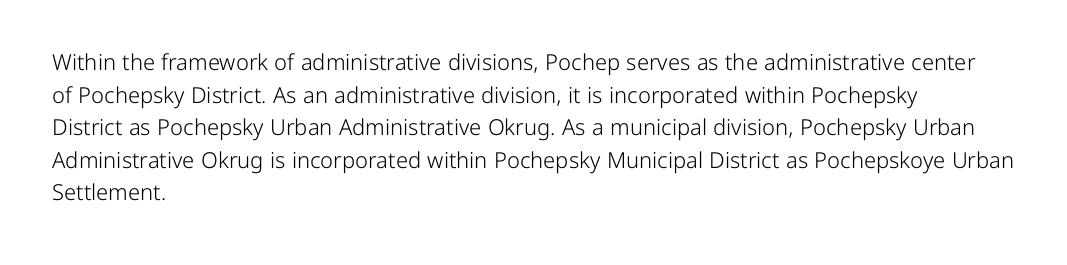
Q: Is the text bold? A: No.
Q: Is the text italic (slanted)? A: No, it is upright.
Q: Is the text underlined? A: No.
Q: How is the paragraph aligned? A: Left-aligned.
Q: Is the spacing between letters normal or unusually wide? A: Normal.
Q: Is the spacing between lines tight, normal or loose? A: Normal.
